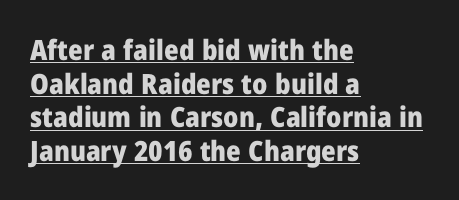
Q: Is the text bold? A: Yes.
Q: Is the text italic (slanted)? A: No, it is upright.
Q: Is the typeface a serif or a sans-serif typeface? A: Sans-serif.
Q: Is the text underlined? A: Yes.
Q: How is the paragraph aligned? A: Left-aligned.
Q: Is the spacing between letters normal or unusually wide? A: Normal.
Q: Width (condensed, normal, or wide)? A: Normal.
Q: Stroke contrast? A: Low.
Q: x-height? A: Medium.
Q: Monospaced? A: No.
